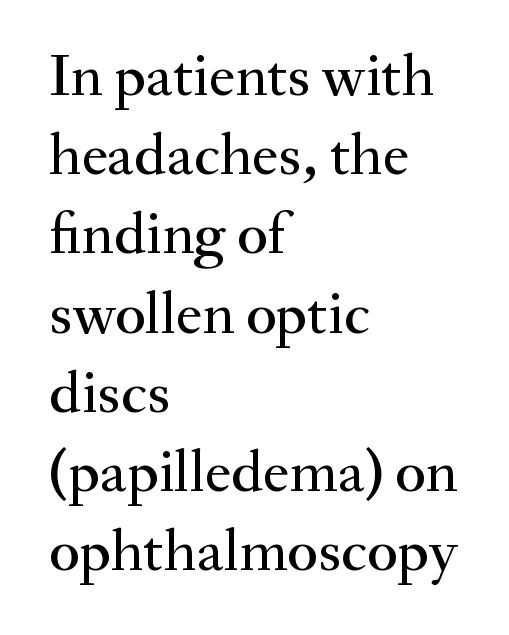
The image shows 60 px serif type, upright; set left-aligned, normal line spacing (1.32x), normal letter spacing, not underlined; medium stroke contrast and a small x-height.
